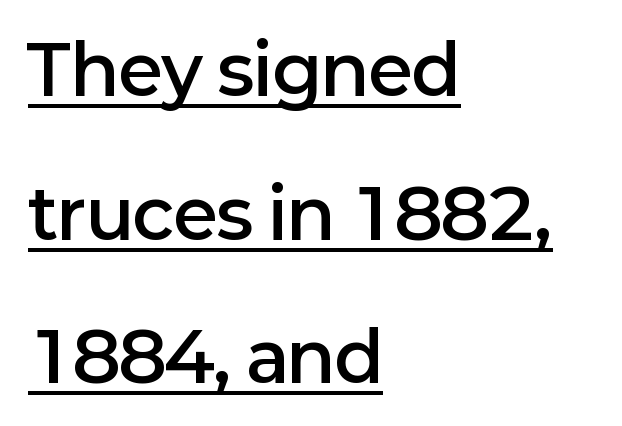
The passage shown is typeset with a sans-serif family. Whoever set this chose breathing room over compactness in the vertical rhythm. Check the space under the baseline: a stroke is drawn there. A classic flush-left, rag-right setting is used for this passage.
